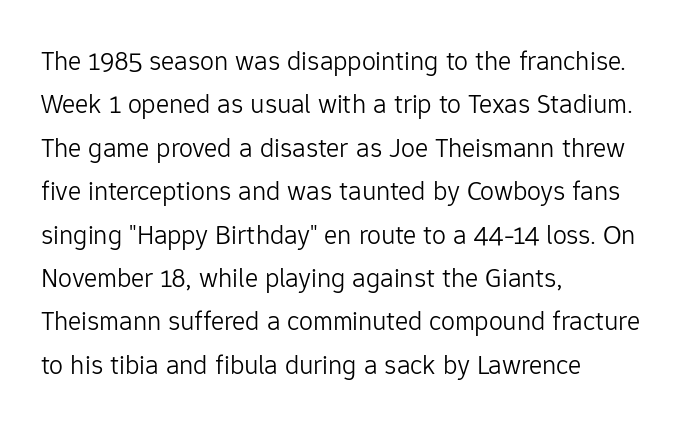
{"serif": "no", "italic": "no", "bold": "no", "weight": "light", "width": "normal", "stroke_contrast": "low", "x_height": "medium", "monospaced": "no", "underline": "no", "align": "left", "line_spacing": "normal", "line_spacing_ratio": 1.55, "letter_spacing": "normal", "letter_spacing_em": 0.0, "glyph_px": 28}
